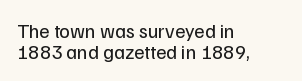
{"italic": "no", "bold": "no", "underline": "no", "align": "left", "line_spacing": "tight", "line_spacing_ratio": 1.04, "letter_spacing": "normal", "letter_spacing_em": 0.0, "glyph_px": 20}
